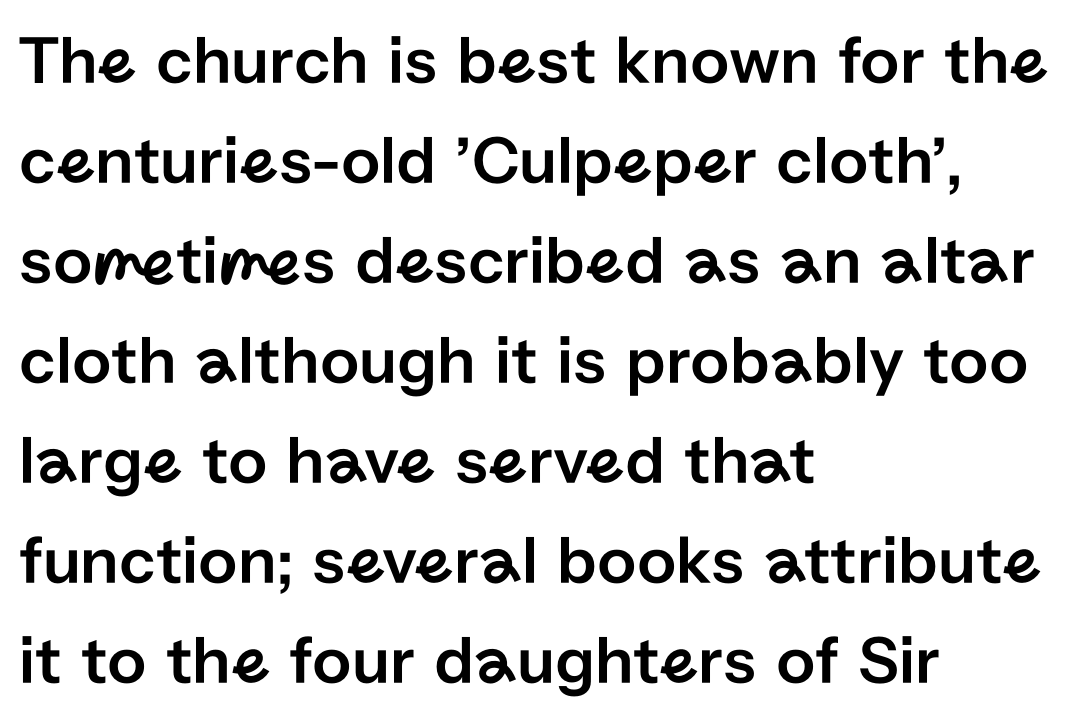
Q: Is the text italic (slanted)? A: No, it is upright.
Q: Is the typeface a serif or a sans-serif typeface? A: Sans-serif.
Q: Is the text underlined? A: No.
Q: How is the paragraph aligned? A: Left-aligned.
Q: Is the spacing between letters normal or unusually wide? A: Normal.
Q: Is the spacing between lines tight, normal or loose? A: Normal.
Q: Width (condensed, normal, or wide)? A: Normal.
Q: Stroke contrast? A: Low.
Q: x-height? A: Medium.
Q: Monospaced? A: No.
